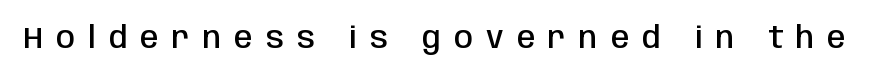
The image shows 30 px semibold, condensed sans-serif type, upright; set unusually wide letter spacing (+0.44 em), not underlined; low stroke contrast and a large x-height.
